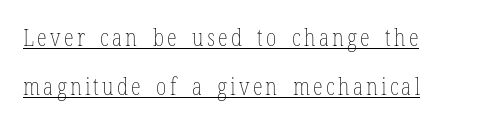
Baseline-to-baseline distance is far greater than the letter height. You can see a thin bar hugging the bottom of the glyphs. Stroke mass is kept to a normal reading level or below. Ordinary non-slanted type is in use.
